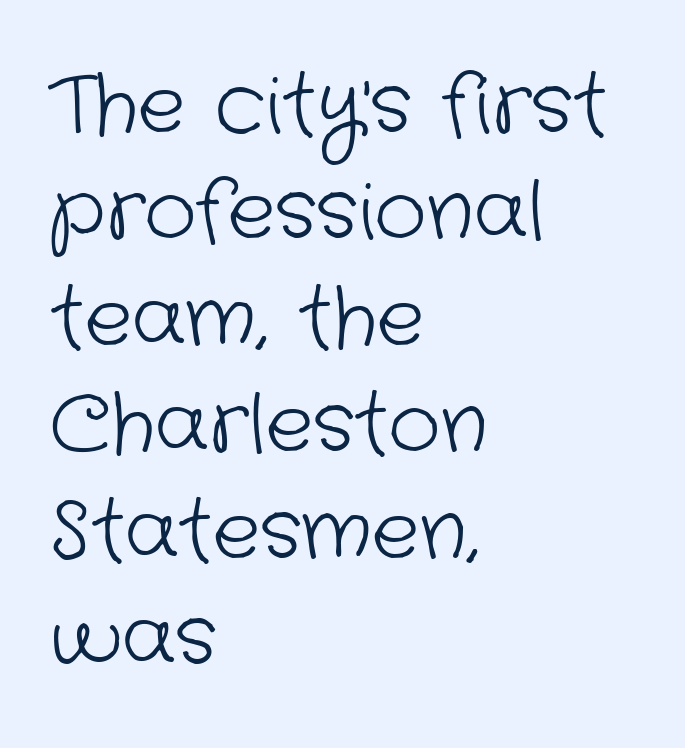
The image shows 80 px light sans-serif type; set left-aligned, normal line spacing (1.33x), normal letter spacing, not underlined; low stroke contrast and a medium x-height.
